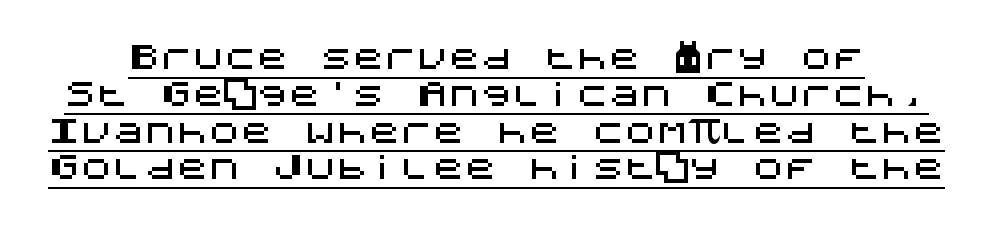
Q: Is the text italic (slanted)? A: No, it is upright.
Q: Is the typeface a serif or a sans-serif typeface? A: Sans-serif.
Q: Is the text underlined? A: Yes.
Q: Is the spacing between letters normal or unusually wide? A: Normal.
Q: Is the spacing between lines tight, normal or loose? A: Tight.
Q: Width (condensed, normal, or wide)? A: Normal.
Q: Stroke contrast? A: Medium.
Q: x-height? A: Large.
